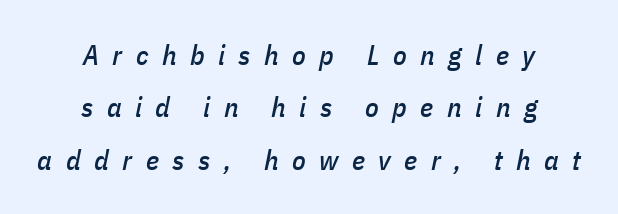
Slant detected: the letters are inclined. Reading down the block, each line starts at a different indent, mirrored at its end. Note the varied advance widths — an 'i' is clearly narrower than an 'm'. Tracking here is generous; glyphs stand well apart from one another. Quick note: underline off.
